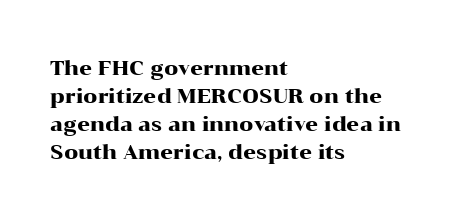
The image shows 20 px text type, upright; set left-aligned, normal line spacing (1.4x), normal letter spacing, not underlined.
